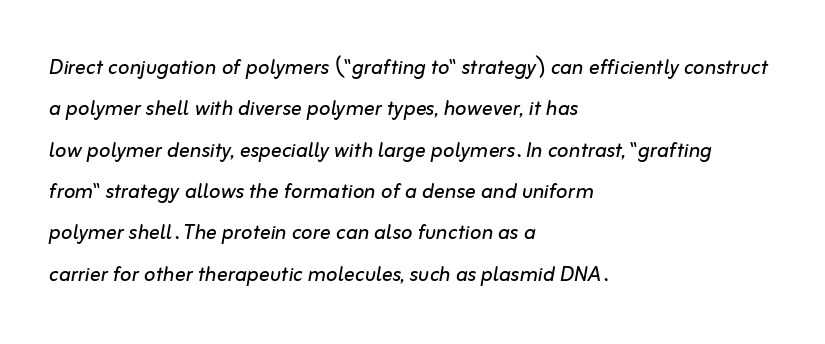
Q: Is the text bold? A: No.
Q: Is the text italic (slanted)? A: Yes, it leans right by about 10 degrees.
Q: Is the text underlined? A: No.
Q: How is the paragraph aligned? A: Left-aligned.
Q: Is the spacing between letters normal or unusually wide? A: Normal.
Q: Is the spacing between lines tight, normal or loose? A: Normal.
